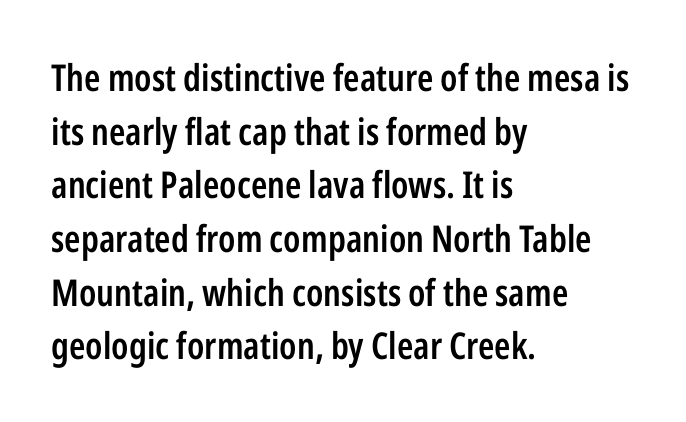
{"serif": "no", "italic": "no", "bold": "semi", "weight": "semibold", "width": "condensed", "stroke_contrast": "low", "x_height": "medium", "monospaced": "no", "underline": "no", "align": "left", "line_spacing": "normal", "line_spacing_ratio": 1.45, "letter_spacing": "normal", "letter_spacing_em": 0.0, "glyph_px": 37}
